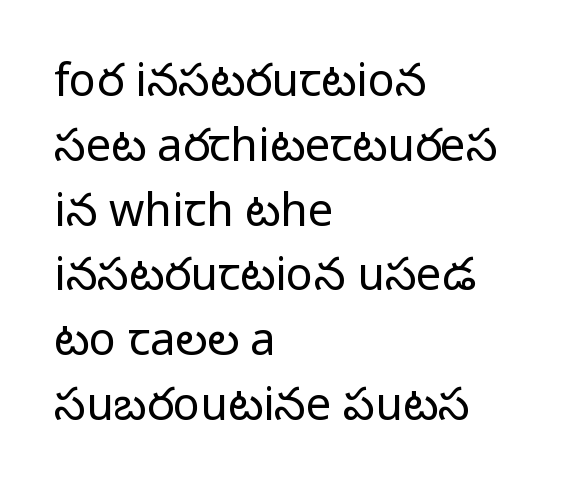
Do the characters align in a grid? No, the font is proportional. If you drew a line through each stem, it would be perfectly vertical. What's the leading like? Ordinary, nothing unusual. I'd call this a sans setting — the letters go barefoot.
